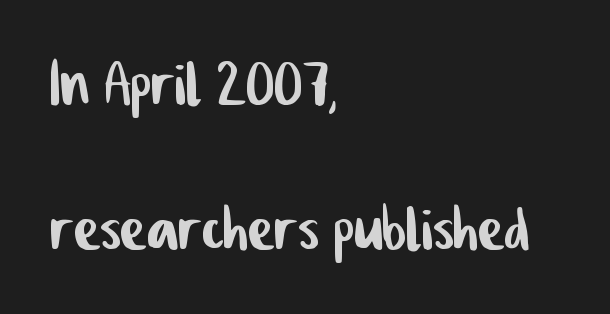
Q: Is the typeface a serif or a sans-serif typeface? A: Sans-serif.
Q: Is the text underlined? A: No.
Q: How is the paragraph aligned? A: Left-aligned.
Q: Is the spacing between letters normal or unusually wide? A: Normal.
Q: Width (condensed, normal, or wide)? A: Condensed.
Q: Stroke contrast? A: Low.
Q: x-height? A: Medium.
Q: Monospaced? A: No.
